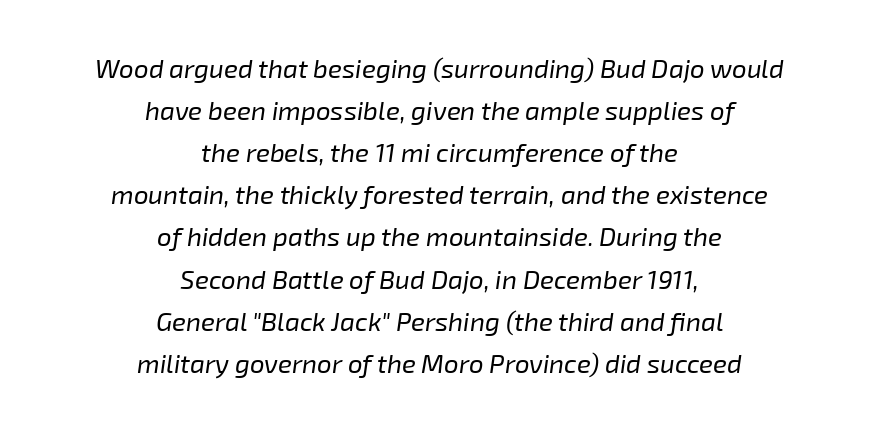
Q: Is the text bold? A: No.
Q: Is the text italic (slanted)? A: Yes, it leans right by about 8 degrees.
Q: Is the text underlined? A: No.
Q: How is the paragraph aligned? A: Centered.
Q: Is the spacing between letters normal or unusually wide? A: Normal.
Q: Is the spacing between lines tight, normal or loose? A: Normal.
